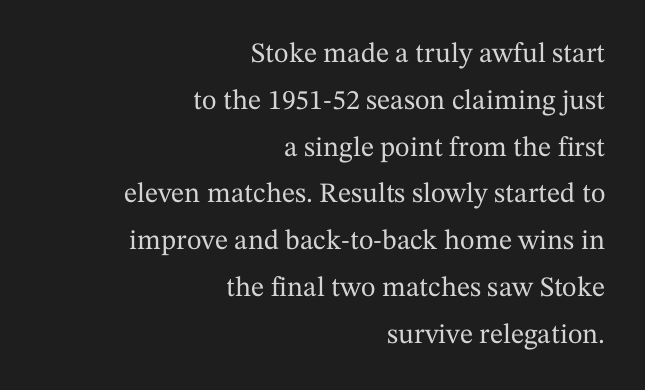
{"serif": "yes", "italic": "no", "width": "normal", "stroke_contrast": "medium", "x_height": "medium", "monospaced": "no", "underline": "no", "align": "right", "line_spacing": "normal", "line_spacing_ratio": 1.67, "letter_spacing": "normal", "letter_spacing_em": 0.0, "glyph_px": 28}
